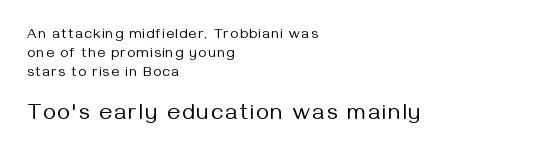
{"italic": "no", "bold": "no", "underline": "no", "align": "left", "line_spacing": "normal", "line_spacing_ratio": 1.36, "larger_block": "second", "size_ratio": 1.57, "glyph_px": 22}
